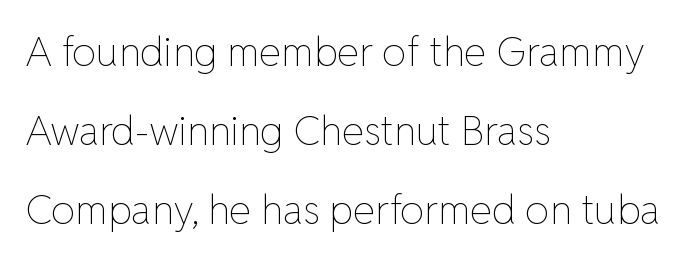
Rows of type keep a wide berth in the vertical direction. Type without underlining. Standard letterfit; no display-style spreading of the glyphs. Ordinary non-slanted type is in use. Every row of glyphs begins at an identical x-position on the left. The passage shown is typed in a proportional face where columns would drift.
